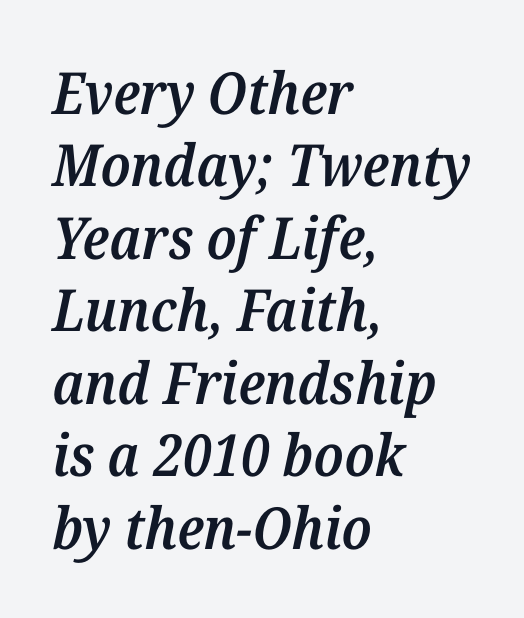
Casual observation: everything's shoved over to the left. Characters are canted at an angle relative to the baseline's perpendicular. The passage shown is typeset with a serif family. The line-height multiplier appears to be the usual default.
